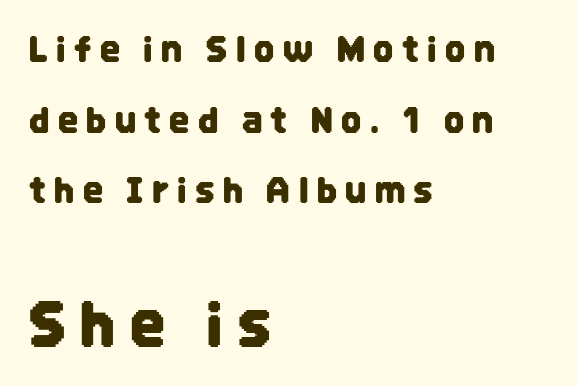
The face used here is a sans, in the tradition of grotesques and geometrics. Proportional: the letters do not fall into vertical columns. Just letters on the line, the space beneath them empty. Upright lettering throughout. The passage shown begins with its smaller block and ends with its larger one. Honestly, the rows look like they've been pulled way apart.
